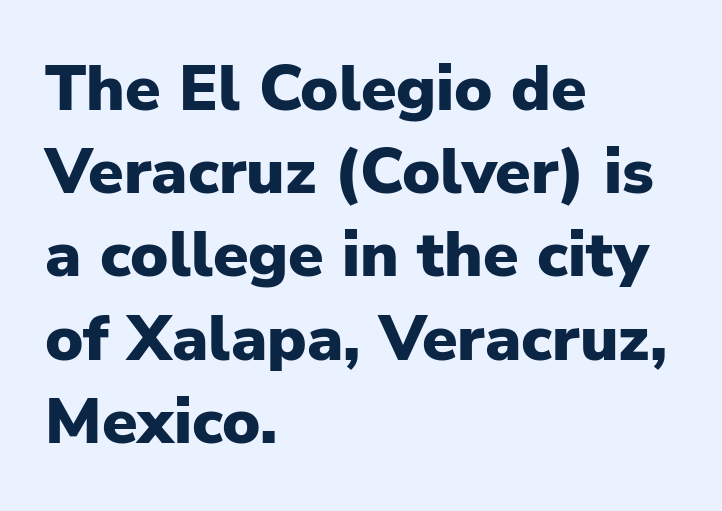
The image shows 64 px heavy sans-serif type, upright; set left-aligned, normal line spacing (1.3x), normal letter spacing, not underlined; low stroke contrast and a medium x-height.
